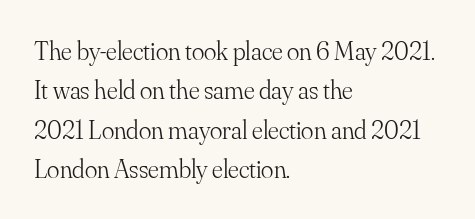
Q: Is the text bold? A: No.
Q: Is the text italic (slanted)? A: No, it is upright.
Q: Is the text underlined? A: No.
Q: How is the paragraph aligned? A: Left-aligned.
Q: Is the spacing between letters normal or unusually wide? A: Normal.
Q: Is the spacing between lines tight, normal or loose? A: Normal.
